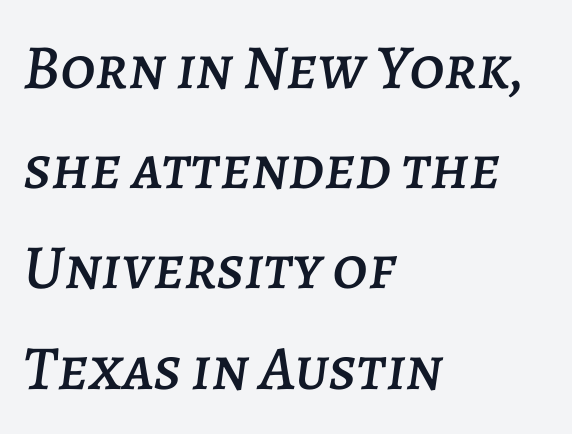
Q: Is the text italic (slanted)? A: Yes, it leans right by about 7 degrees.
Q: Is the text underlined? A: No.
Q: How is the paragraph aligned? A: Left-aligned.
Q: Is the spacing between letters normal or unusually wide? A: Normal.
Q: Is the spacing between lines tight, normal or loose? A: Normal.
Q: Width (condensed, normal, or wide)? A: Normal.
Q: Stroke contrast? A: Low.
Q: x-height? A: Large.
Q: Monospaced? A: No.
